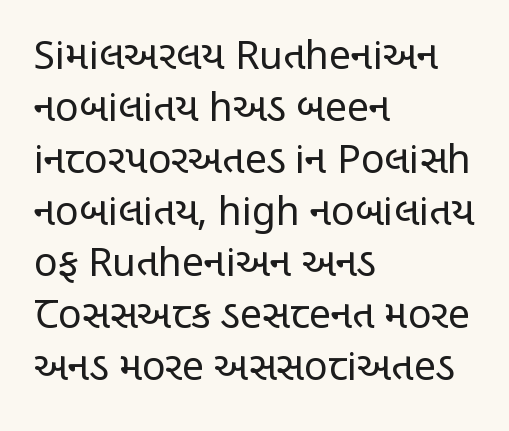
The image shows 39 px regular-weight, condensed sans-serif type, upright; set left-aligned, normal line spacing (1.33x), normal letter spacing, not underlined; low stroke contrast and a large x-height.
